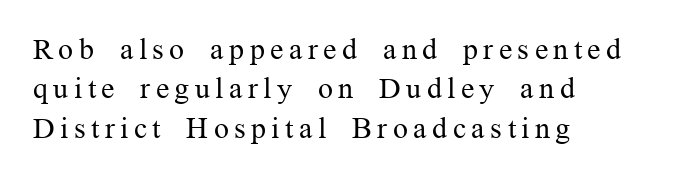
Q: Is the text bold? A: No.
Q: Is the text italic (slanted)? A: No, it is upright.
Q: Is the typeface a serif or a sans-serif typeface? A: Serif.
Q: Is the text underlined? A: No.
Q: How is the paragraph aligned? A: Left-aligned.
Q: Is the spacing between lines tight, normal or loose? A: Normal.
Q: Width (condensed, normal, or wide)? A: Normal.
Q: Stroke contrast? A: Medium.
Q: x-height? A: Medium.
Q: Monospaced? A: No.
